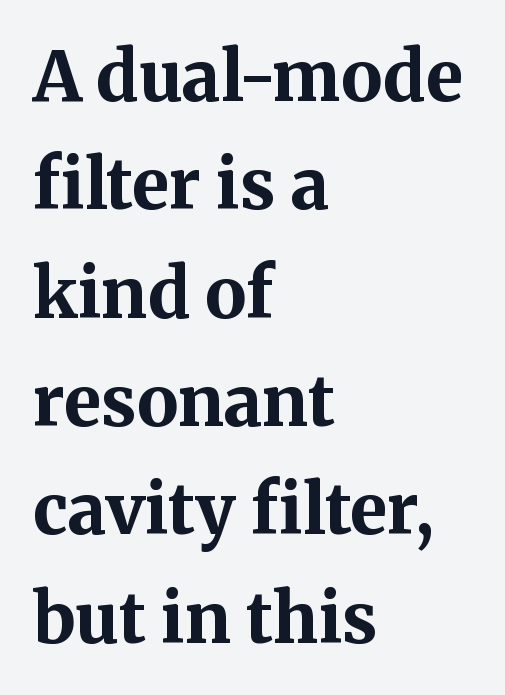
Q: Is the text bold? A: Yes.
Q: Is the text italic (slanted)? A: No, it is upright.
Q: Is the typeface a serif or a sans-serif typeface? A: Serif.
Q: Is the text underlined? A: No.
Q: How is the paragraph aligned? A: Left-aligned.
Q: Is the spacing between letters normal or unusually wide? A: Normal.
Q: Is the spacing between lines tight, normal or loose? A: Normal.
Q: Width (condensed, normal, or wide)? A: Normal.
Q: Stroke contrast? A: Medium.
Q: x-height? A: Medium.
Q: Monospaced? A: No.
